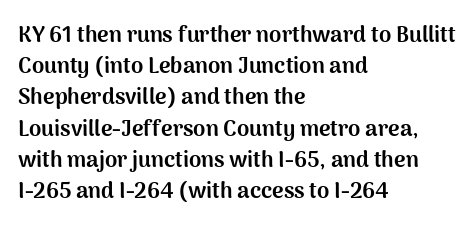
In CSS terms this would be text-align: left. Baseline-to-baseline distance is the conventional proportion of letter height. Notice how the stems are strictly vertical — no italics here. The space beneath each line is pristine and unruled. Spacing between characters is what you'd get straight out of the box. The passage shown is emphatically bold.
